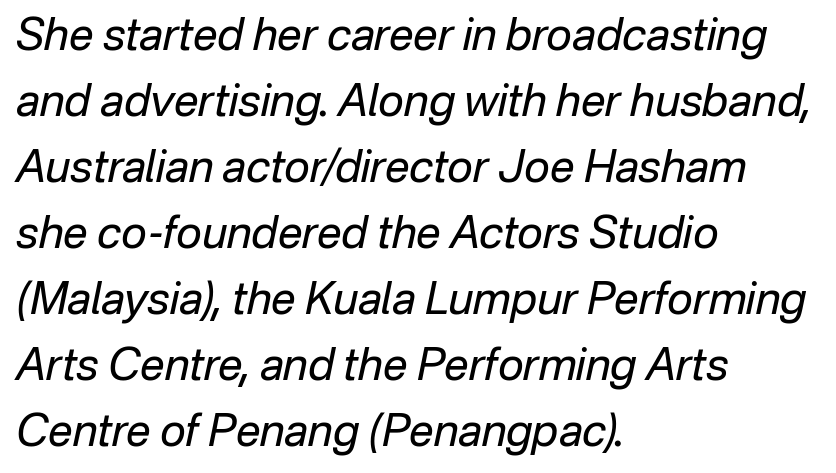
{"italic": "yes", "lean": "right", "slant_degrees": 12, "bold": "no", "weight": "regular", "width": "normal", "stroke_contrast": "low", "x_height": "medium", "monospaced": "no", "underline": "no", "align": "left", "line_spacing": "normal", "line_spacing_ratio": 1.5, "letter_spacing": "normal", "letter_spacing_em": 0.0, "glyph_px": 44}
